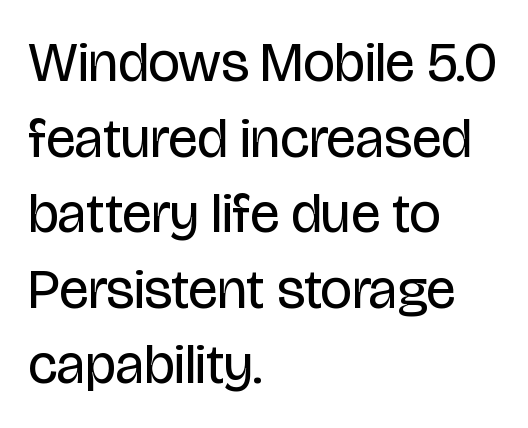
{"serif": "no", "italic": "no", "bold": "no", "weight": "regular", "width": "condensed", "stroke_contrast": "low", "x_height": "large", "monospaced": "no", "underline": "no", "align": "left", "line_spacing": "normal", "line_spacing_ratio": 1.35, "letter_spacing": "normal", "letter_spacing_em": 0.0, "glyph_px": 56}
